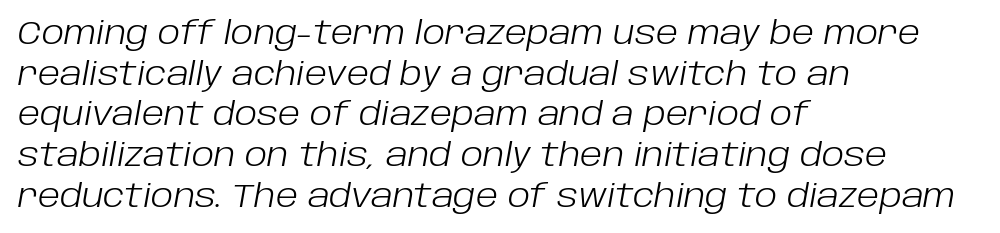
Q: Is the text bold? A: No.
Q: Is the text italic (slanted)? A: Yes, it leans right by about 10 degrees.
Q: Is the text underlined? A: No.
Q: How is the paragraph aligned? A: Left-aligned.
Q: Is the spacing between letters normal or unusually wide? A: Normal.
Q: Is the spacing between lines tight, normal or loose? A: Normal.
Q: Width (condensed, normal, or wide)? A: Normal.
Q: Stroke contrast? A: Low.
Q: x-height? A: Large.
Q: Monospaced? A: No.
